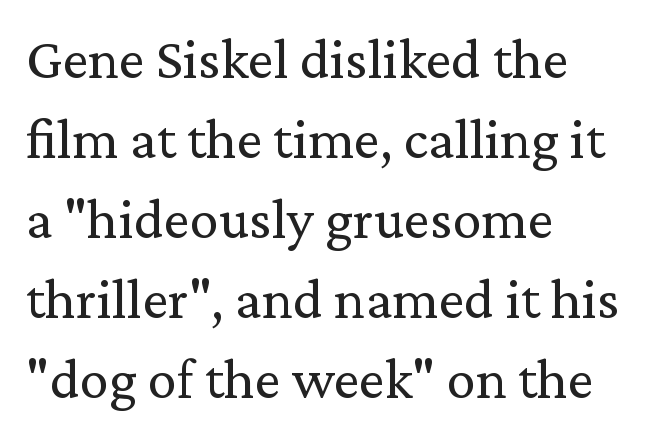
Q: Is the text bold? A: No.
Q: Is the text italic (slanted)? A: No, it is upright.
Q: Is the typeface a serif or a sans-serif typeface? A: Serif.
Q: Is the text underlined? A: No.
Q: How is the paragraph aligned? A: Left-aligned.
Q: Is the spacing between letters normal or unusually wide? A: Normal.
Q: Is the spacing between lines tight, normal or loose? A: Normal.
Q: Width (condensed, normal, or wide)? A: Normal.
Q: Stroke contrast? A: Medium.
Q: x-height? A: Medium.
Q: Monospaced? A: No.
